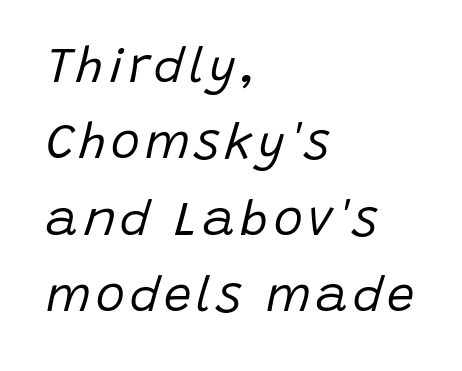
Q: Is the text bold? A: No.
Q: Is the text italic (slanted)? A: Yes, it leans right by about 15 degrees.
Q: Is the text underlined? A: No.
Q: How is the paragraph aligned? A: Left-aligned.
Q: Is the spacing between lines tight, normal or loose? A: Normal.
Q: Width (condensed, normal, or wide)? A: Normal.
Q: Stroke contrast? A: Low.
Q: x-height? A: Large.
Q: Monospaced? A: No.
